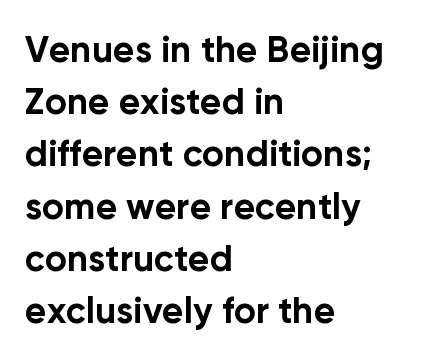
The image shows 37 px bold sans-serif type, upright; set left-aligned, normal line spacing (1.41x), normal letter spacing, not underlined; low stroke contrast and a medium x-height.
